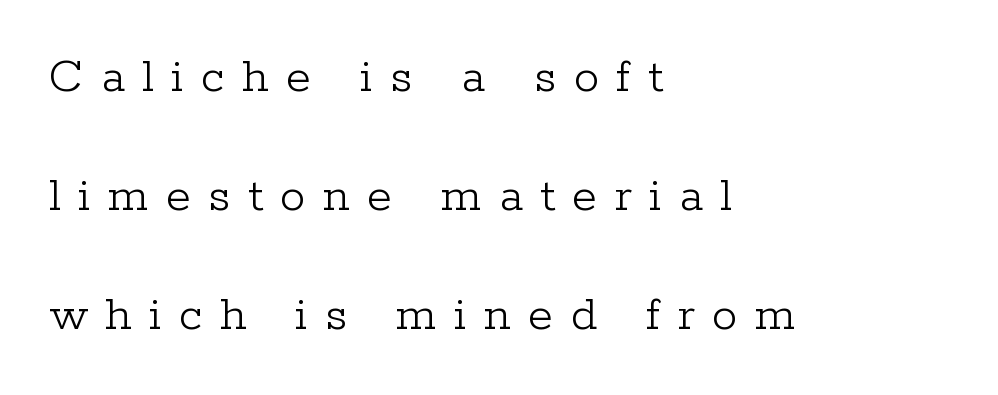
The leading is generous, giving the passage an open texture. Visually the block forms a straight wall on the left and a jagged coastline on the right. Beneath every word, the page is bare. Here the designer chose a conventional face with non-uniform glyph widths.
